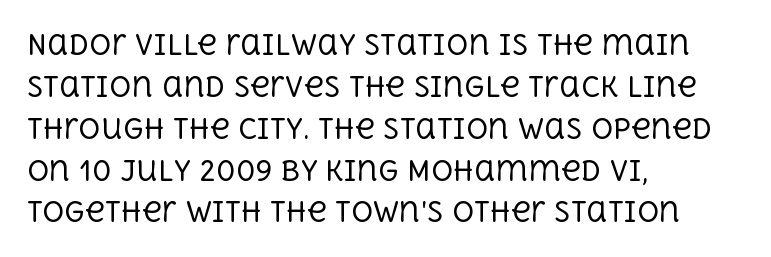
{"italic": "no", "bold": "no", "underline": "no", "align": "left", "line_spacing": "normal", "line_spacing_ratio": 1.55, "letter_spacing": "normal", "letter_spacing_em": 0.0, "glyph_px": 27}
